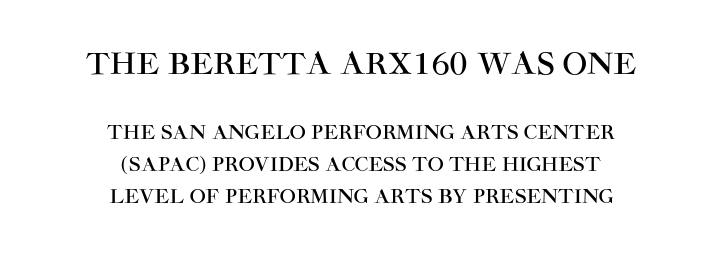
The image shows 29 px sans-serif type, upright; set centered, normal line spacing (1.68x), normal letter spacing, not underlined; the first (top) block is 1.53x larger; high stroke contrast and a large x-height.
